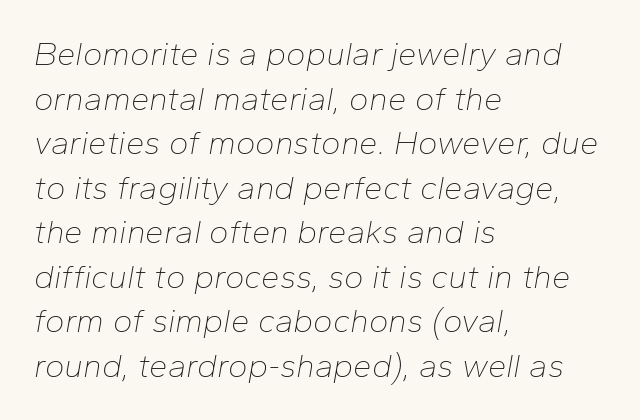
Q: Is the text bold? A: No.
Q: Is the text italic (slanted)? A: Yes, it leans right by about 10 degrees.
Q: Is the text underlined? A: No.
Q: How is the paragraph aligned? A: Left-aligned.
Q: Is the spacing between letters normal or unusually wide? A: Normal.
Q: Is the spacing between lines tight, normal or loose? A: Normal.
Q: Width (condensed, normal, or wide)? A: Normal.
Q: Stroke contrast? A: Low.
Q: x-height? A: Medium.
Q: Monospaced? A: No.
